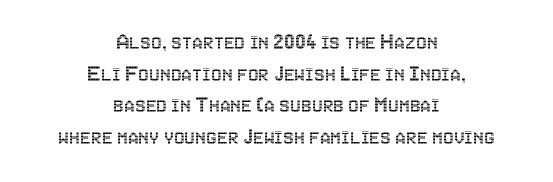
Q: Is the text italic (slanted)? A: No, it is upright.
Q: Is the text underlined? A: No.
Q: How is the paragraph aligned? A: Centered.
Q: Is the spacing between letters normal or unusually wide? A: Normal.
Q: Is the spacing between lines tight, normal or loose? A: Normal.
